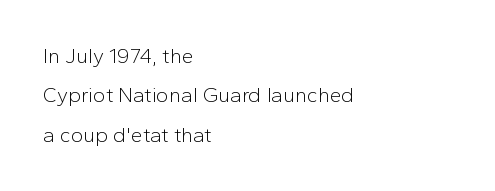
The image shows 21 px text type, upright; set left-aligned, line spacing 1.88x, normal letter spacing, not underlined.
